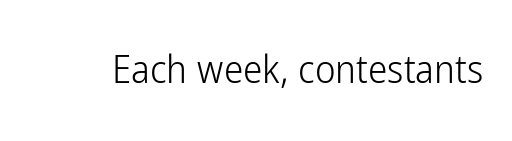
In terms of posture, this sample is upright. The tracking reads as untouched default to a designer's eye. This rendering features lettering with no underline. The passage shown is typed in a proportional face where columns would drift. This is not heavy type; no bold has been used.
